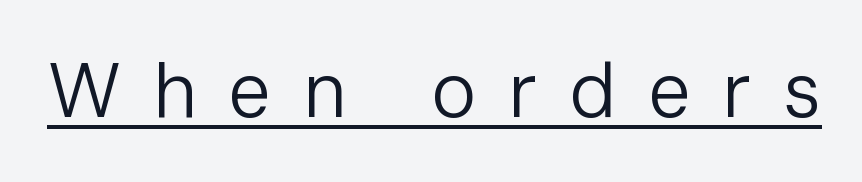
{"serif": "no", "italic": "no", "bold": "no", "weight": "regular", "width": "normal", "stroke_contrast": "low", "x_height": "medium", "monospaced": "no", "underline": "yes", "letter_spacing": "wide", "letter_spacing_em": 0.42, "glyph_px": 76}
